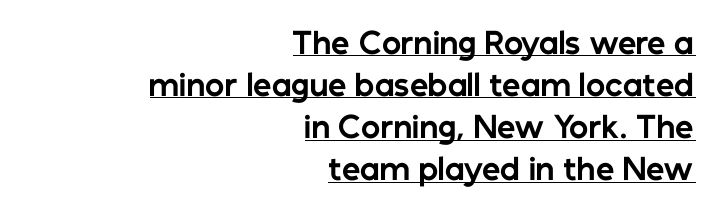
The image shows 29 px bold sans-serif type, upright; set right-aligned, normal line spacing (1.45x), normal letter spacing, underlined; low stroke contrast and a medium x-height.
